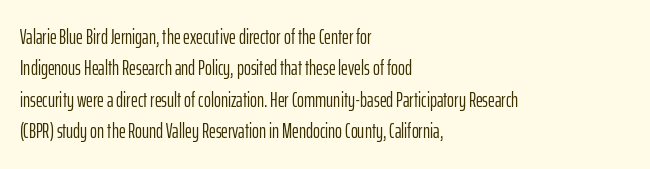
Each row of text sits above clean, open space. Italic? Not at all — the glyphs are vertical. Typeset ragged right — the left edge is the straight one. Each word holds together tightly as a unit, with standard inter-letter gaps. Interline gaps are of average width in this sample.
